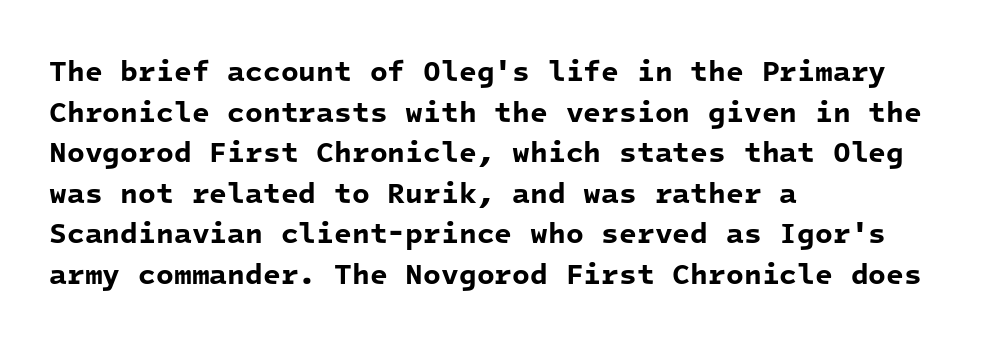
The image shows 29 px bold sans-serif type, monospaced; set left-aligned, normal line spacing (1.4x), normal letter spacing, not underlined; low stroke contrast and a medium x-height.
